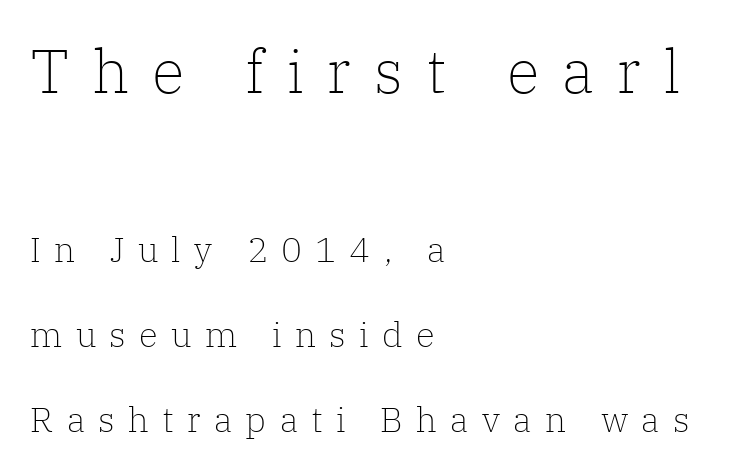
Q: Is the text bold? A: No.
Q: Is the text italic (slanted)? A: No, it is upright.
Q: Is the typeface a serif or a sans-serif typeface? A: Serif.
Q: Is the text underlined? A: No.
Q: How is the paragraph aligned? A: Left-aligned.
Q: Is the spacing between letters normal or unusually wide? A: Unusually wide.
Q: Is the spacing between lines tight, normal or loose? A: Loose.
Q: Which block of text is set in a larger size, the first (top) or the second (bottom)? A: The first (top) one.
Q: Width (condensed, normal, or wide)? A: Normal.
Q: Stroke contrast? A: Low.
Q: x-height? A: Medium.
Q: Monospaced? A: No.
